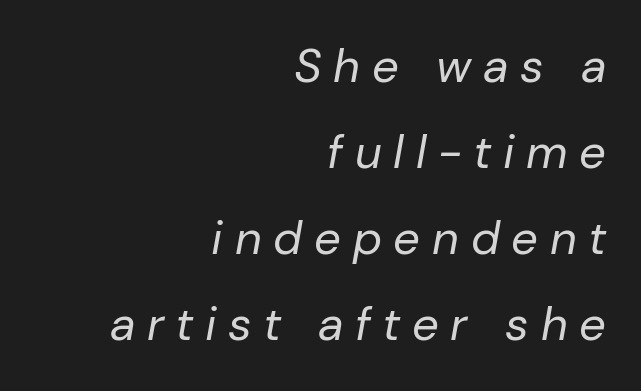
The image shows 47 px regular-weight type, italic (leaning right); set right-aligned, line spacing 1.83x, unusually wide letter spacing (+0.25 em), not underlined; low stroke contrast and a medium x-height.
